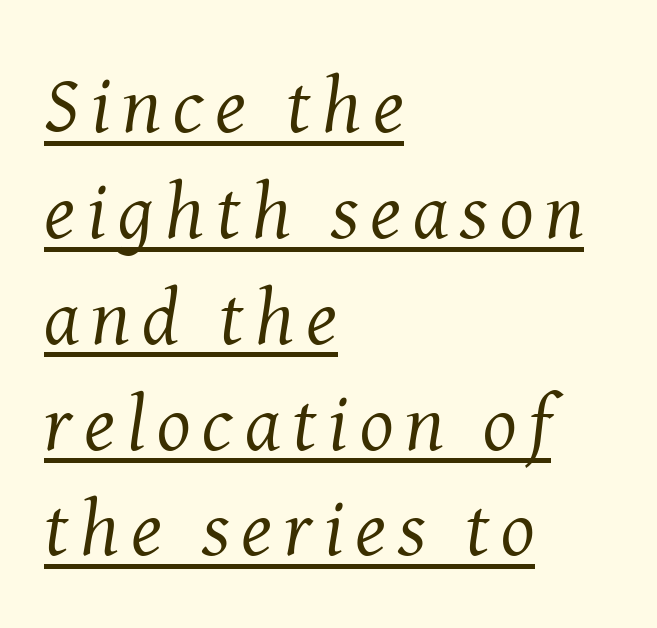
{"serif": "yes", "italic": "yes", "lean": "right", "slant_degrees": 8, "bold": "no", "weight": "regular", "width": "normal", "stroke_contrast": "medium", "x_height": "medium", "monospaced": "no", "underline": "yes", "align": "left", "line_spacing": "normal", "line_spacing_ratio": 1.34, "glyph_px": 79}
